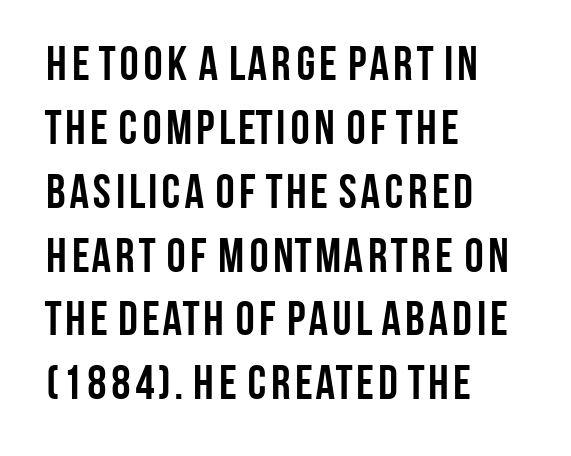
{"serif": "no", "italic": "no", "bold": "yes", "weight": "semibold", "width": "condensed", "stroke_contrast": "low", "x_height": "large", "monospaced": "no", "underline": "no", "align": "left", "line_spacing": "normal", "line_spacing_ratio": 1.33, "letter_spacing": "normal", "letter_spacing_em": 0.0, "glyph_px": 48}
